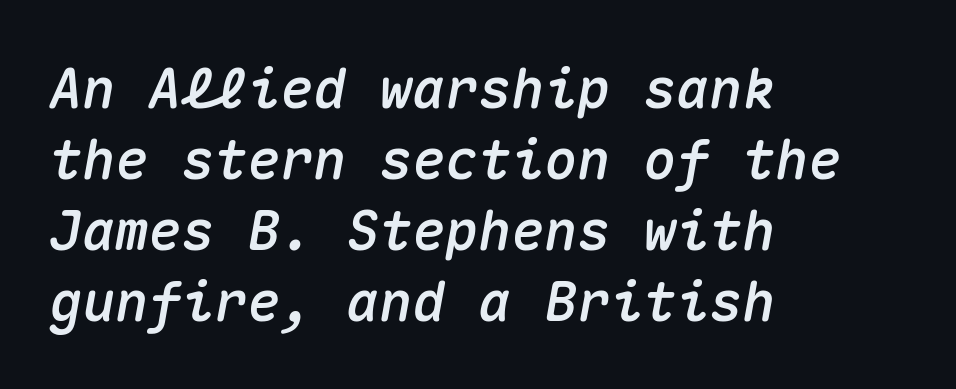
The image shows 55 px text type, italic (leaning right), monospaced; set left-aligned, normal line spacing (1.29x), normal letter spacing, not underlined; medium stroke contrast and a medium x-height.
